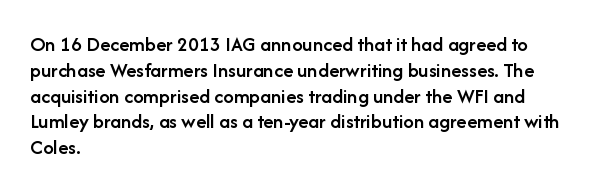
Weight: semibold (demi). Clear beneath every line of the passage. Nothing unusual about the tracking: characters are spaced as the font intends. Notice how the stems are strictly vertical — no italics here. This sample is left-justified, so line endings fall wherever the words run out.
